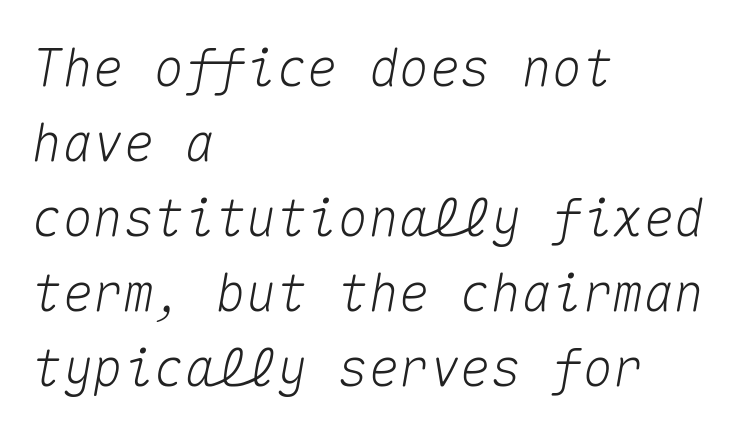
Q: Is the text italic (slanted)? A: Yes, it leans right by about 10 degrees.
Q: Is the text underlined? A: No.
Q: How is the paragraph aligned? A: Left-aligned.
Q: Is the spacing between letters normal or unusually wide? A: Normal.
Q: Is the spacing between lines tight, normal or loose? A: Normal.
Q: Width (condensed, normal, or wide)? A: Normal.
Q: Stroke contrast? A: Medium.
Q: x-height? A: Medium.
Q: Monospaced? A: Yes.
